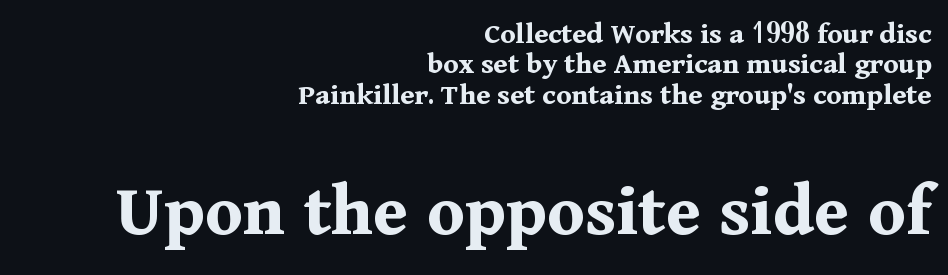
Nothing unusual about the tracking: characters are spaced as the font intends. Bigger letters appear in the bottom chunk; the top chunk is reduced. Every character sits straight up, as roman type does. Plain, unruled lines of type. Leftover space on each line is placed entirely before the opening word.
